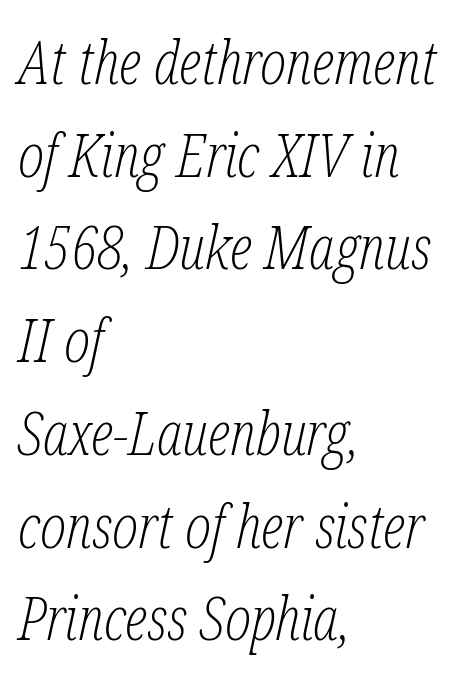
The letters are slanted; this is an italic face. Leading: standard. You could call the tracking neutral — neither tight nor loose. The characters are drawn with everyday or finer stroke widths. Looks like regular typesetting: each glyph gets only the width it needs. The rendering shows small feet on the letterforms — a serif design.
